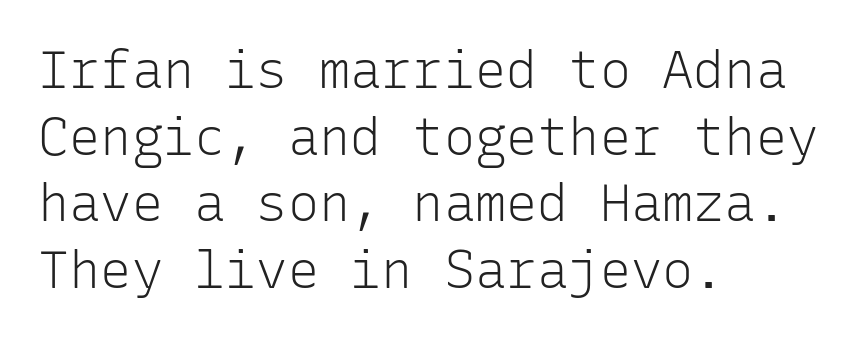
This is roman type, the default non-slanted kind. The designer went with a sans here, leaving each stem footless. The characters are drawn with everyday or finer stroke widths. The leading is moderate, giving the passage an even texture. Plain, unruled lines of type. This rendering leaves character spacing at its baseline value.
